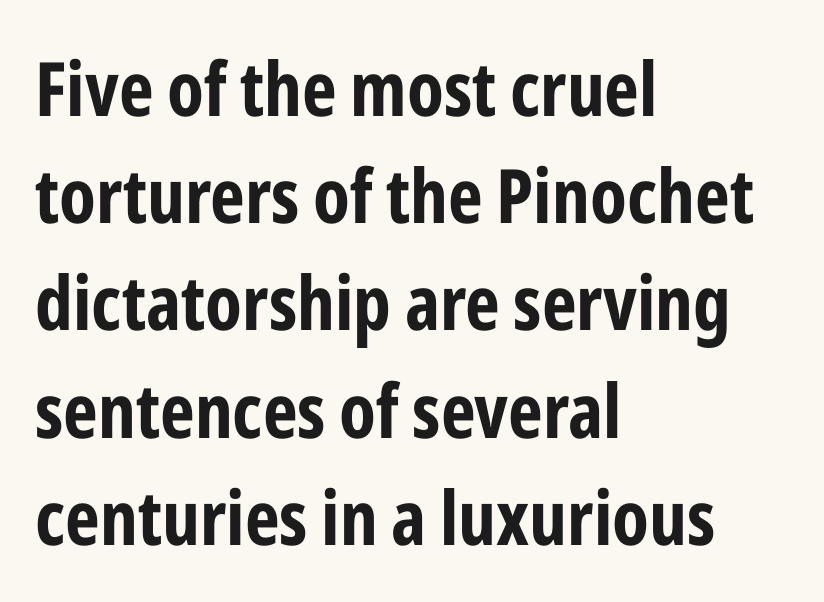
Q: Is the text bold? A: Yes.
Q: Is the text italic (slanted)? A: No, it is upright.
Q: Is the typeface a serif or a sans-serif typeface? A: Sans-serif.
Q: Is the text underlined? A: No.
Q: How is the paragraph aligned? A: Left-aligned.
Q: Is the spacing between letters normal or unusually wide? A: Normal.
Q: Is the spacing between lines tight, normal or loose? A: Normal.
Q: Width (condensed, normal, or wide)? A: Condensed.
Q: Stroke contrast? A: Low.
Q: x-height? A: Medium.
Q: Monospaced? A: No.
